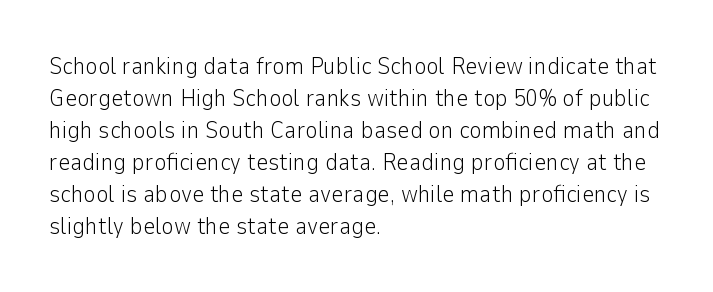
{"italic": "no", "bold": "no", "underline": "no", "align": "left", "line_spacing": "normal", "line_spacing_ratio": 1.33, "letter_spacing": "normal", "letter_spacing_em": 0.0, "glyph_px": 24}
